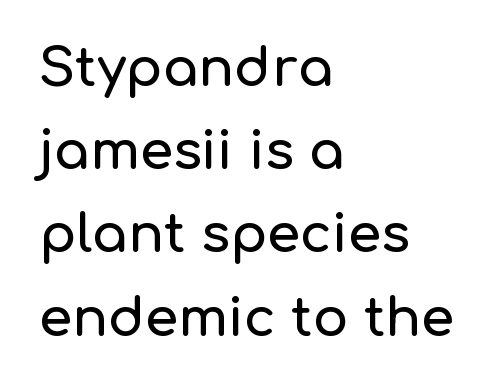
{"serif": "no", "italic": "no", "width": "normal", "stroke_contrast": "low", "x_height": "medium", "monospaced": "no", "underline": "no", "align": "left", "line_spacing": "normal", "line_spacing_ratio": 1.57, "letter_spacing": "normal", "letter_spacing_em": 0.0, "glyph_px": 53}
